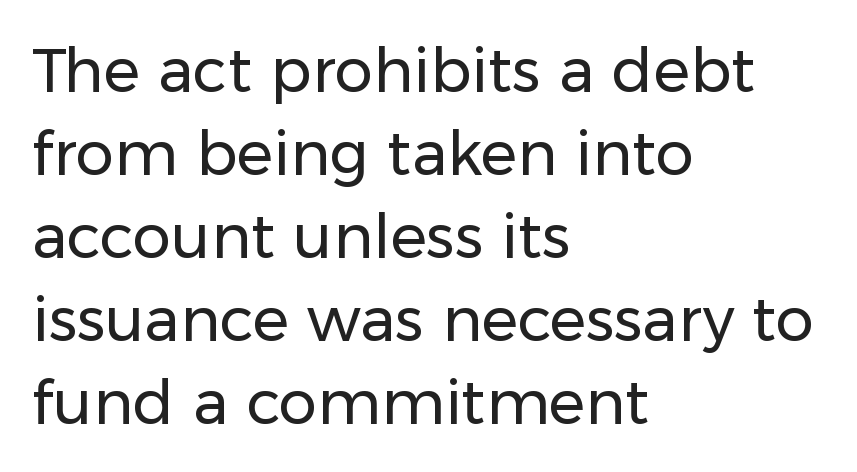
Q: Is the text bold? A: No.
Q: Is the text italic (slanted)? A: No, it is upright.
Q: Is the typeface a serif or a sans-serif typeface? A: Sans-serif.
Q: Is the text underlined? A: No.
Q: How is the paragraph aligned? A: Left-aligned.
Q: Is the spacing between letters normal or unusually wide? A: Normal.
Q: Is the spacing between lines tight, normal or loose? A: Normal.
Q: Width (condensed, normal, or wide)? A: Normal.
Q: Stroke contrast? A: Low.
Q: x-height? A: Medium.
Q: Monospaced? A: No.
